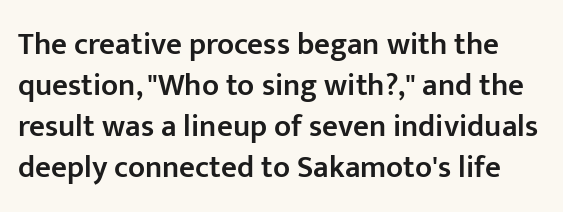
{"serif": "no", "italic": "no", "bold": "semi", "weight": "semibold", "width": "normal", "stroke_contrast": "low", "x_height": "medium", "monospaced": "no", "underline": "no", "line_spacing": "normal", "line_spacing_ratio": 1.32, "letter_spacing": "normal", "letter_spacing_em": 0.0, "glyph_px": 31}
